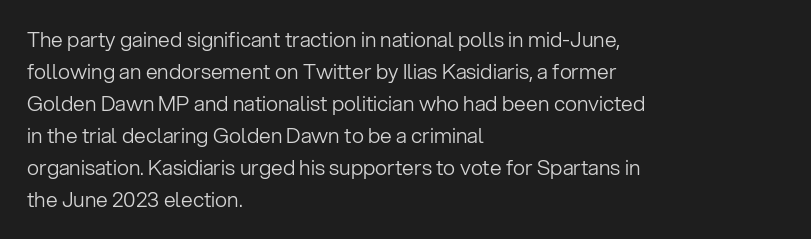
Vertical strokes here are truly vertical. The paragraph has a hard left edge and a soft right edge. The rendering uses a moderate line-height, typical for paragraphs. The cut favours lightness, reaching ordinary text weight at its darkest.
